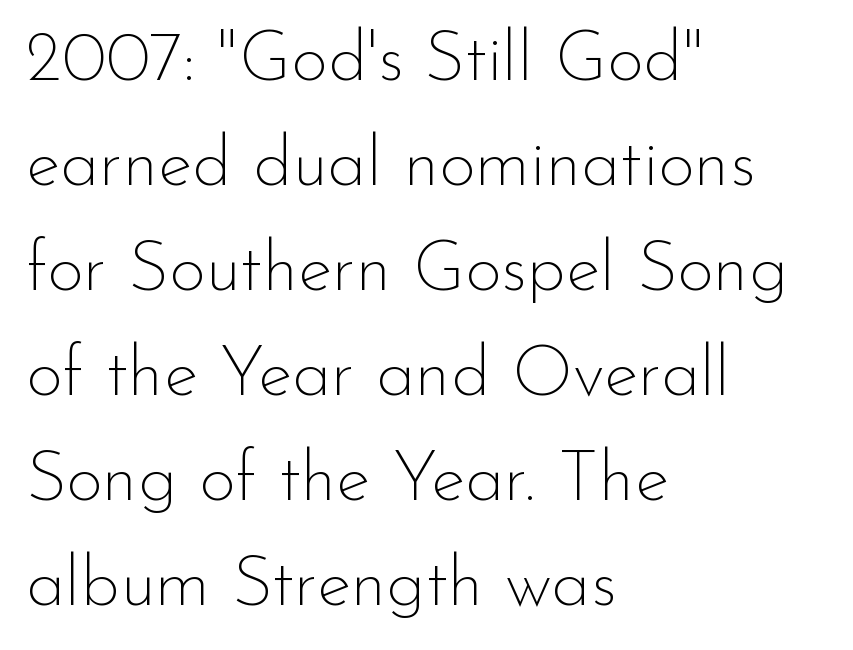
The image shows 71 px thin sans-serif type, upright; set left-aligned, normal line spacing (1.48x), normal letter spacing, not underlined; low stroke contrast and a small x-height.
